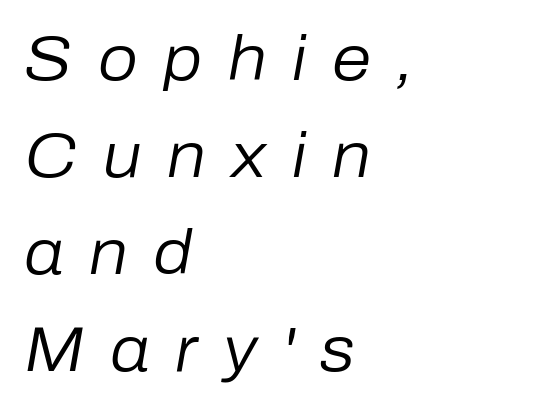
{"italic": "yes", "lean": "right", "slant_degrees": 10, "bold": "no", "weight": "regular", "width": "normal", "stroke_contrast": "low", "x_height": "medium", "monospaced": "no", "underline": "no", "align": "left", "line_spacing": "normal", "line_spacing_ratio": 1.54, "letter_spacing": "wide", "letter_spacing_em": 0.41, "glyph_px": 63}
